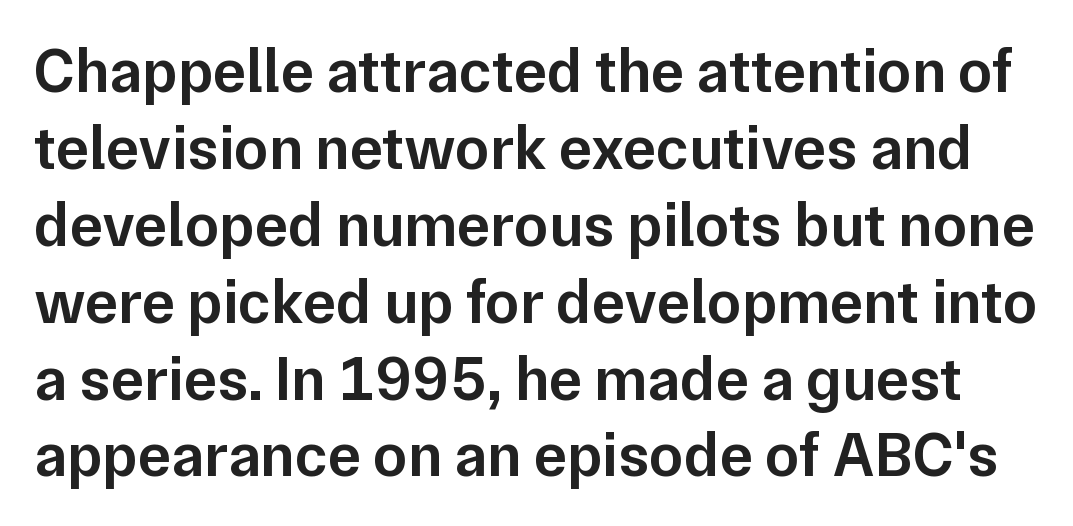
The image shows 62 px semibold sans-serif type, upright; set line spacing 1.24x, normal letter spacing, not underlined; low stroke contrast and a medium x-height.
